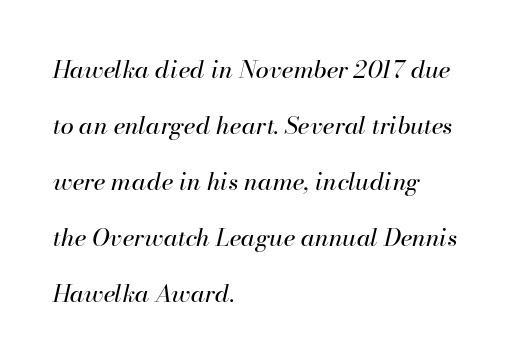
No extra tracking has been applied to these lines. Short and long lines alike share a common starting point at left. The passage shown leans; its letterforms are oblique. Is the stroke heavy? The answer is a plain regular-or-lighter. Students, observe: this is what heavily led, spacious text looks like. The specimen omits any rule beneath the text block's lines.
